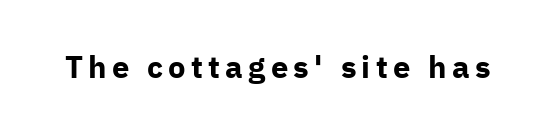
{"serif": "no", "italic": "no", "bold": "yes", "weight": "bold", "width": "normal", "stroke_contrast": "low", "x_height": "medium", "monospaced": "no", "underline": "no", "glyph_px": 31}
